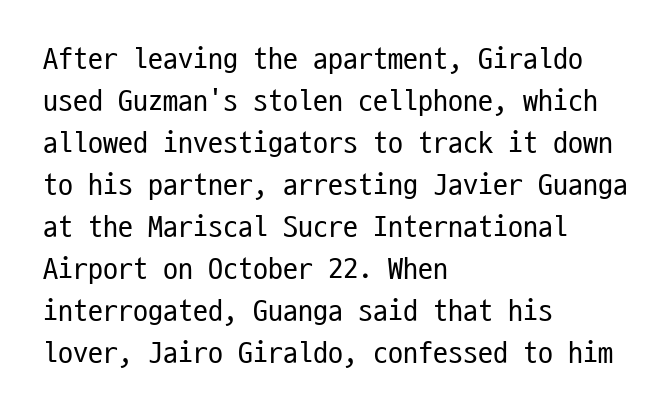
{"serif": "no", "italic": "no", "bold": "no", "weight": "regular", "width": "condensed", "stroke_contrast": "low", "x_height": "medium", "monospaced": "yes", "underline": "no", "align": "left", "line_spacing": "normal", "line_spacing_ratio": 1.4, "letter_spacing": "normal", "letter_spacing_em": 0.0, "glyph_px": 30}
